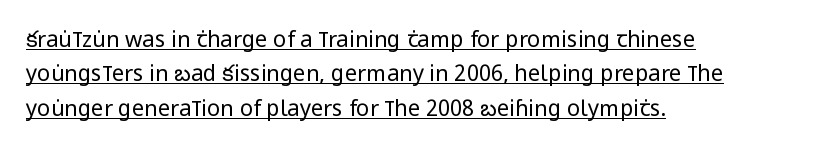
{"italic": "no", "bold": "no", "underline": "yes", "align": "left", "line_spacing": "normal", "line_spacing_ratio": 1.56, "letter_spacing": "normal", "letter_spacing_em": 0.0, "glyph_px": 22}
